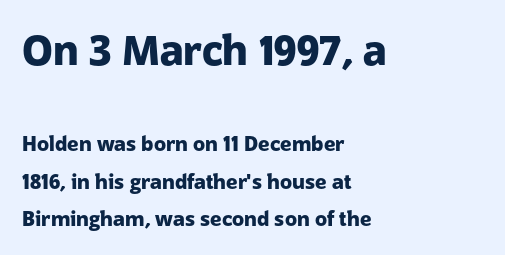
The image shows 40 px heavy sans-serif type, upright; set left-aligned, line spacing 1.88x, normal letter spacing, not underlined; the first (top) block is 2.0x larger; low stroke contrast and a medium x-height.
